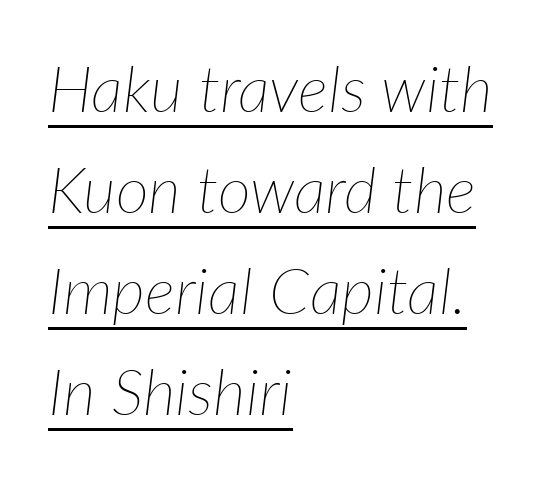
The image shows 64 px thin type, italic (leaning right); set left-aligned, normal line spacing (1.58x), normal letter spacing, underlined; low stroke contrast and a medium x-height.
